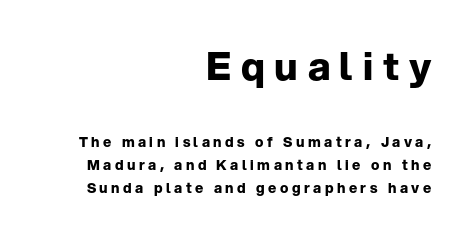
{"serif": "no", "italic": "no", "bold": "yes", "weight": "bold", "width": "normal", "stroke_contrast": "low", "x_height": "medium", "monospaced": "no", "underline": "no", "align": "right", "line_spacing": "normal", "line_spacing_ratio": 1.62, "letter_spacing": "wide", "letter_spacing_em": 0.25, "larger_block": "first", "size_ratio": 2.79, "glyph_px": 39}
